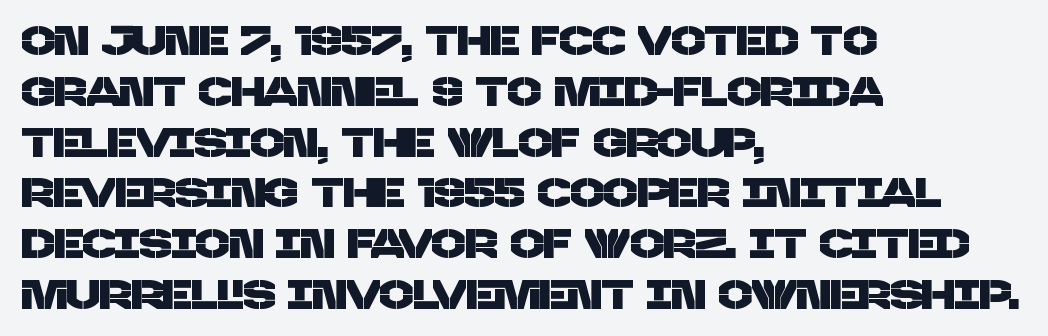
Q: Is the typeface a serif or a sans-serif typeface? A: Sans-serif.
Q: Is the text underlined? A: No.
Q: How is the paragraph aligned? A: Left-aligned.
Q: Is the spacing between letters normal or unusually wide? A: Normal.
Q: Is the spacing between lines tight, normal or loose? A: Normal.
Q: Width (condensed, normal, or wide)? A: Normal.
Q: Stroke contrast? A: Low.
Q: x-height? A: Large.
Q: Monospaced? A: No.
